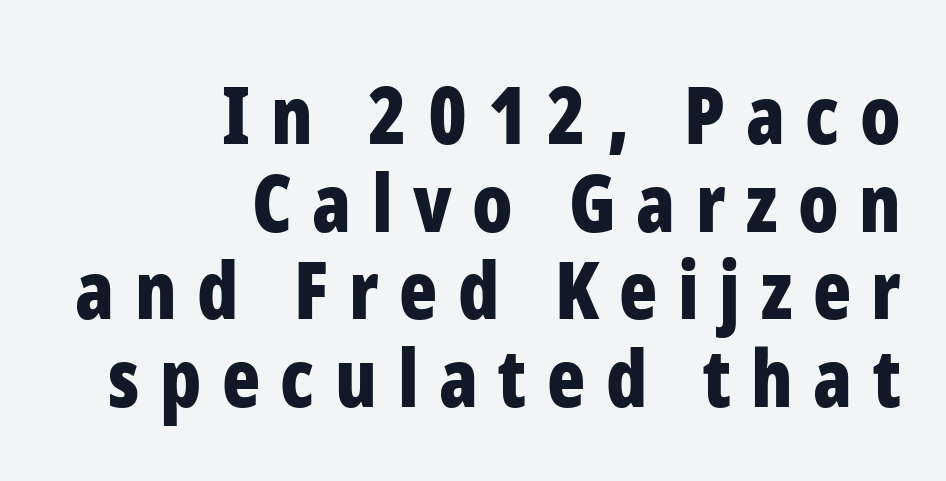
Stroke thickness is high; the sample reads as a true bold. You can tell from the bare stems that sans-serif type was used. Italic: no, the glyphs are upright roman. The setting favours the right margin, as signatures and pull-quotes sometimes do.
